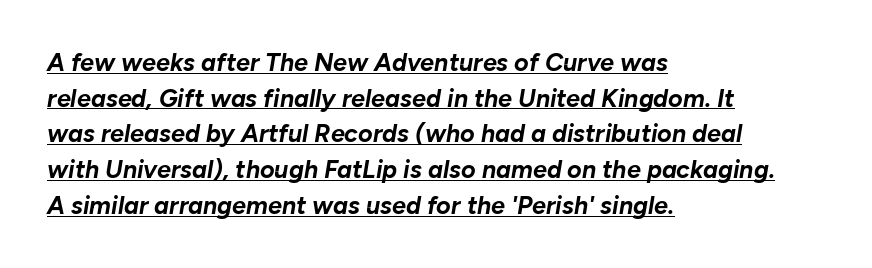
The image shows 25 px bold type, italic (leaning right); set left-aligned, normal line spacing (1.43x), normal letter spacing, underlined.
